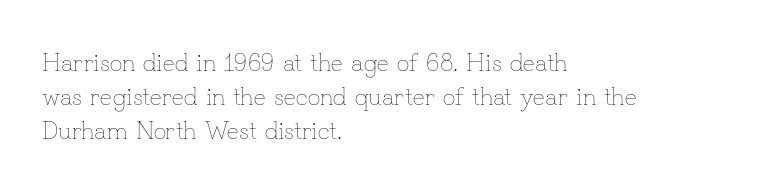
{"italic": "no", "bold": "no", "underline": "no", "align": "left", "line_spacing": "normal", "line_spacing_ratio": 1.37, "letter_spacing": "normal", "letter_spacing_em": 0.0, "glyph_px": 25}
